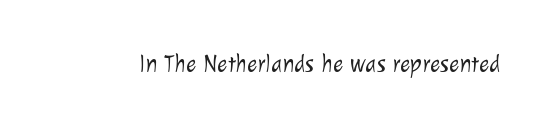
The image shows 24 px text type; set normal letter spacing, not underlined.
